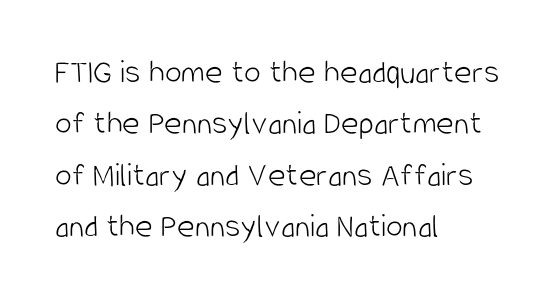
Q: Is the text bold? A: No.
Q: Is the text italic (slanted)? A: No, it is upright.
Q: Is the typeface a serif or a sans-serif typeface? A: Sans-serif.
Q: Is the text underlined? A: No.
Q: How is the paragraph aligned? A: Left-aligned.
Q: Is the spacing between letters normal or unusually wide? A: Normal.
Q: Is the spacing between lines tight, normal or loose? A: Normal.
Q: Width (condensed, normal, or wide)? A: Condensed.
Q: Stroke contrast? A: Low.
Q: x-height? A: Large.
Q: Monospaced? A: No.
